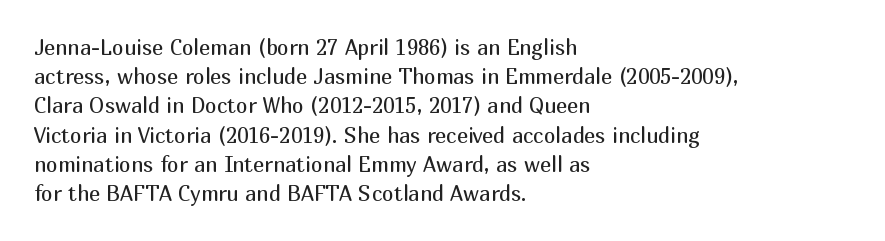
Tracking here is standard; glyphs follow each other at the usual distance. Heft: none added — not bold. These lines are set flush left with a ragged right edge. The letters stand straight up with perfectly vertical stems. Has an underline been added? It has not.
